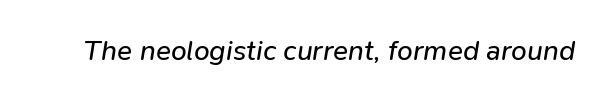
{"italic": "yes", "lean": "right", "slant_degrees": 9, "bold": "no", "weight": "regular", "width": "normal", "stroke_contrast": "low", "x_height": "medium", "monospaced": "no", "underline": "no", "letter_spacing": "normal", "letter_spacing_em": 0.0, "glyph_px": 28}
